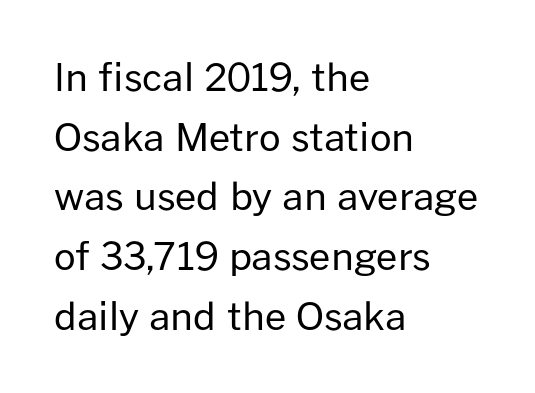
{"serif": "no", "italic": "no", "bold": "no", "weight": "regular", "width": "normal", "stroke_contrast": "low", "x_height": "medium", "monospaced": "no", "underline": "no", "align": "left", "line_spacing": "normal", "line_spacing_ratio": 1.57, "letter_spacing": "normal", "letter_spacing_em": 0.0, "glyph_px": 38}
